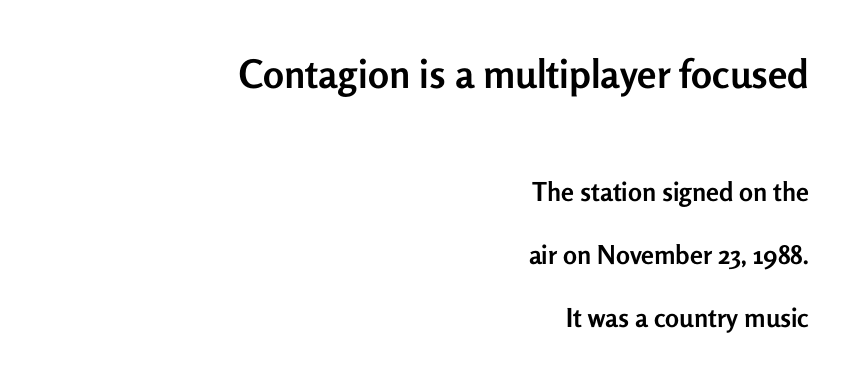
Students, note that the glyphs here touch the page at normal intervals. Nope, no serifs anywhere on these letters. You get the large type first, then a drop to smaller type. The font's upright variant was chosen for this text.
